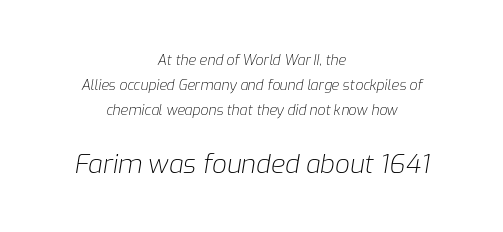
Q: Is the text bold? A: No.
Q: Is the text italic (slanted)? A: Yes, it leans right by about 9 degrees.
Q: Is the text underlined? A: No.
Q: How is the paragraph aligned? A: Centered.
Q: Is the spacing between letters normal or unusually wide? A: Normal.
Q: Which block of text is set in a larger size, the first (top) or the second (bottom)? A: The second (bottom) one.
